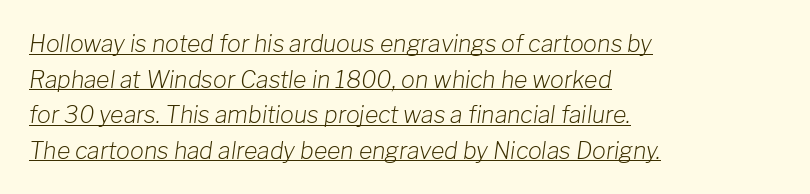
{"italic": "yes", "lean": "right", "slant_degrees": 8, "bold": "no", "underline": "yes", "align": "left", "line_spacing": "normal", "line_spacing_ratio": 1.55, "letter_spacing": "normal", "letter_spacing_em": 0.0, "glyph_px": 23}
